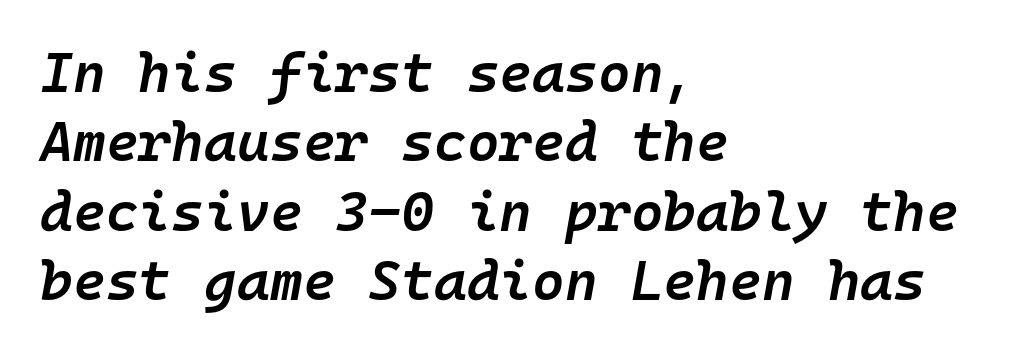
Q: Is the text bold? A: Semi-bold.
Q: Is the text italic (slanted)? A: Yes, it leans right by about 10 degrees.
Q: Is the text underlined? A: No.
Q: How is the paragraph aligned? A: Left-aligned.
Q: Is the spacing between letters normal or unusually wide? A: Normal.
Q: Width (condensed, normal, or wide)? A: Normal.
Q: Stroke contrast? A: Low.
Q: x-height? A: Medium.
Q: Monospaced? A: Yes.
